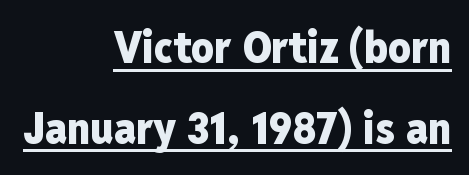
Q: Is the text bold? A: Yes.
Q: Is the text italic (slanted)? A: No, it is upright.
Q: Is the typeface a serif or a sans-serif typeface? A: Sans-serif.
Q: Is the text underlined? A: Yes.
Q: How is the paragraph aligned? A: Right-aligned.
Q: Is the spacing between letters normal or unusually wide? A: Normal.
Q: Width (condensed, normal, or wide)? A: Condensed.
Q: Stroke contrast? A: Low.
Q: x-height? A: Medium.
Q: Monospaced? A: No.
